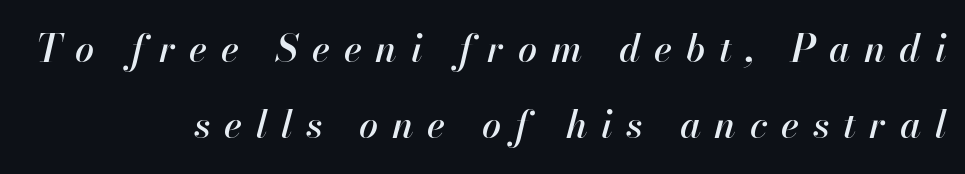
Unmarked baselines from the first word to the last. Interline gaps are noticeably wide in this sample. Is the letter spacing exaggerated? Yes — the characters are pushed far apart. Leftover space on each line is placed entirely before the opening word. The axis of the letterforms is tilted away from vertical.
